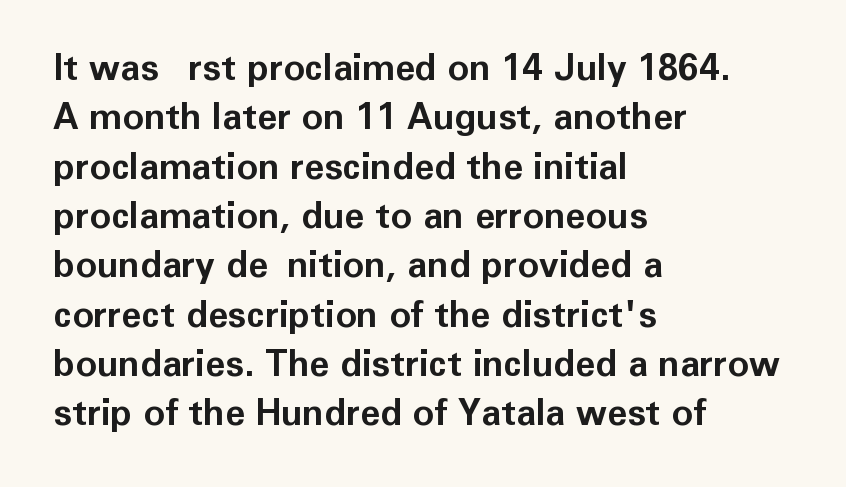
{"serif": "no", "italic": "no", "bold": "yes", "weight": "bold", "width": "normal", "stroke_contrast": "low", "x_height": "medium", "monospaced": "no", "underline": "no", "align": "left", "line_spacing": "normal", "line_spacing_ratio": 1.37, "letter_spacing": "normal", "letter_spacing_em": 0.0, "glyph_px": 36}
